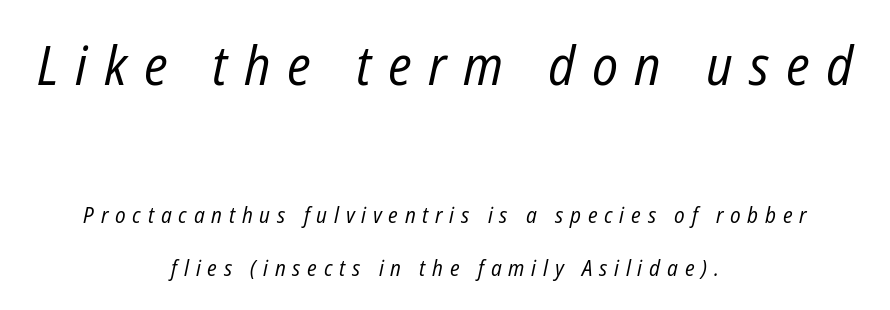
The image shows 54 px regular-weight, condensed type, italic (leaning right); set centered, loose line spacing (2.39x), unusually wide letter spacing (+0.31 em), not underlined; the first (top) block is 2.45x larger; low stroke contrast and a medium x-height.
